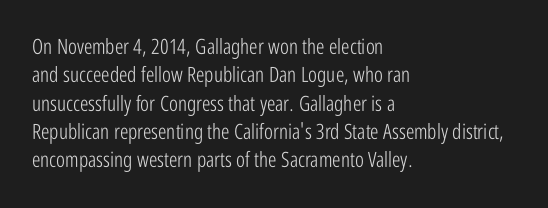
Q: Is the text bold? A: No.
Q: Is the text italic (slanted)? A: No, it is upright.
Q: Is the text underlined? A: No.
Q: How is the paragraph aligned? A: Left-aligned.
Q: Is the spacing between letters normal or unusually wide? A: Normal.
Q: Is the spacing between lines tight, normal or loose? A: Normal.
